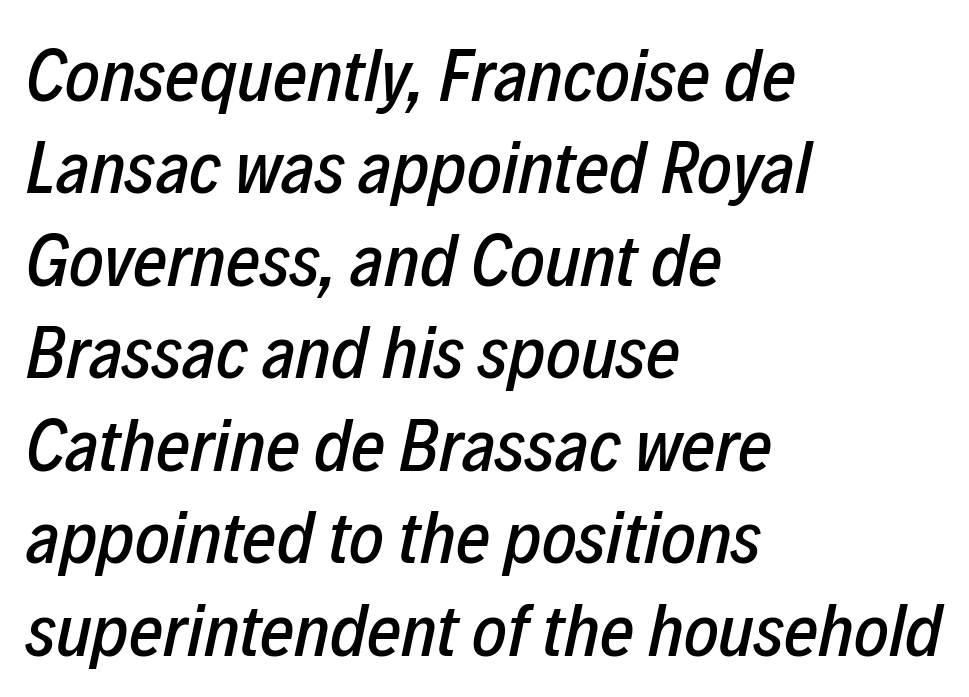
The rendering uses a moderate line-height, typical for paragraphs. The axis of the letterforms is tilted away from vertical. Unmarked baselines from the first word to the last. The gaps between neighbouring characters are ordinary and unremarkable. The compositor pushed each line to the left boundary. Note the varied advance widths — an 'i' is clearly narrower than an 'm'.
